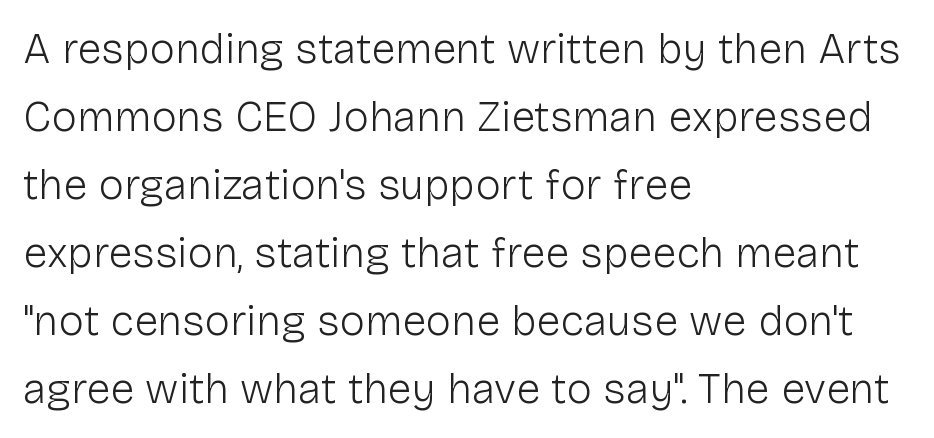
Q: Is the text bold? A: No.
Q: Is the text italic (slanted)? A: No, it is upright.
Q: Is the typeface a serif or a sans-serif typeface? A: Sans-serif.
Q: Is the text underlined? A: No.
Q: How is the paragraph aligned? A: Left-aligned.
Q: Is the spacing between letters normal or unusually wide? A: Normal.
Q: Is the spacing between lines tight, normal or loose? A: Normal.
Q: Width (condensed, normal, or wide)? A: Normal.
Q: Stroke contrast? A: Low.
Q: x-height? A: Medium.
Q: Monospaced? A: No.
